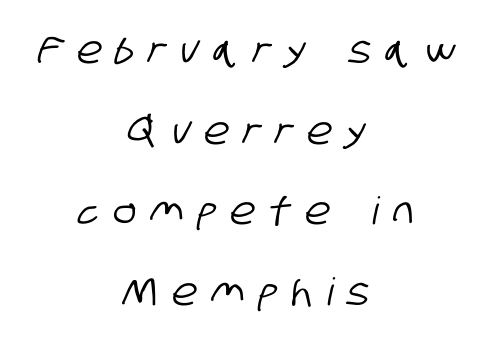
These lines are centered, leaving both edges ragged. Nobody drew a line under any word here. The passage shown has open, widely tracked lettering throughout. Proportional: the letters do not fall into vertical columns. Rows of type keep a wide berth in the vertical direction. The font family rendered here belongs to the sans-serif group.
